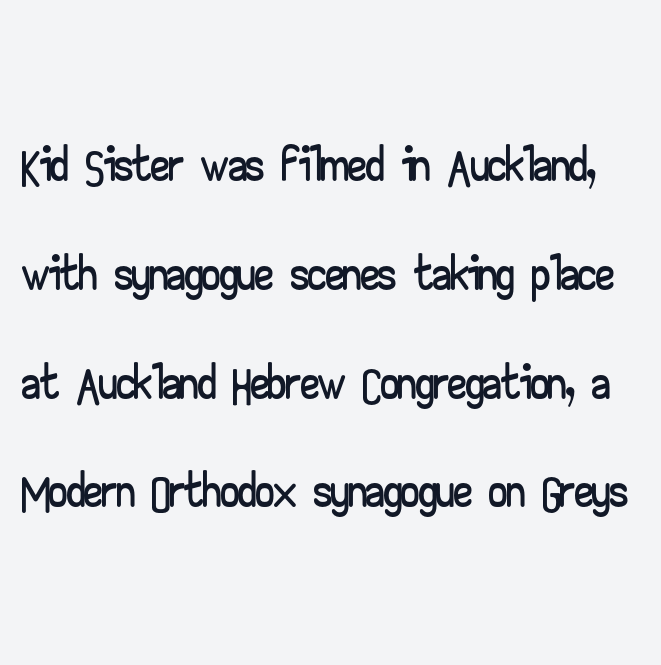
The zone under the glyphs is completely vacant. These lines are composed in type without serifs. A typesetter would call this zero additional tracking. What's the leading like? Ordinary, nothing unusual.
